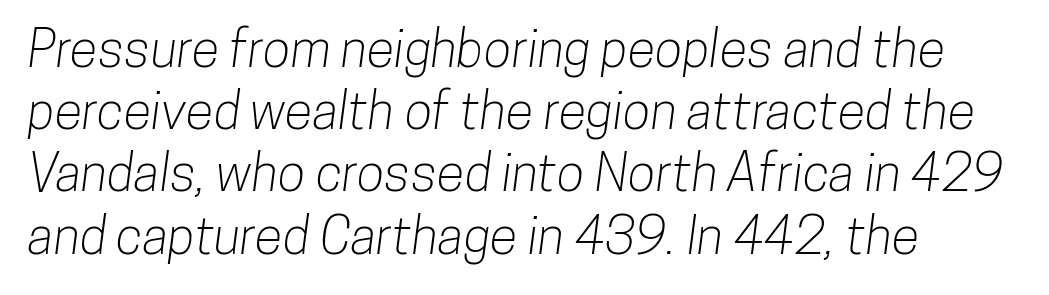
The image shows 51 px condensed sans-serif type; set left-aligned, line spacing 1.22x, normal letter spacing, not underlined; low stroke contrast and a medium x-height.
